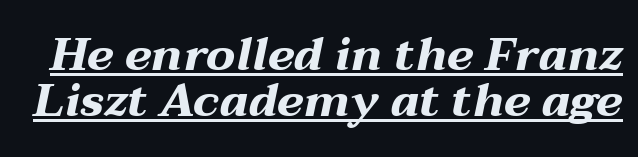
The image shows 46 px bold, wide type, italic (leaning right); set tight line spacing (1.0x), normal letter spacing, underlined; medium stroke contrast and a medium x-height.
